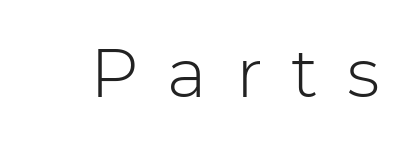
Is this a fixed-width face? No — the glyphs have proportional, varying widths. Do the letters lean? They stand straight. Type style note: lacks serifs. The cut favours lightness, reaching ordinary text weight at its darkest. Is the letter spacing exaggerated? Yes — the characters are pushed far apart. Letters rest on an invisible, unmarked baseline.
